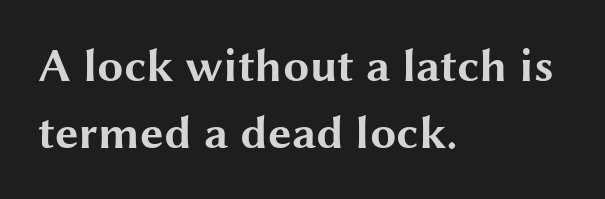
Q: Is the text bold? A: Yes.
Q: Is the text italic (slanted)? A: No, it is upright.
Q: Is the typeface a serif or a sans-serif typeface? A: Sans-serif.
Q: Is the text underlined? A: No.
Q: How is the paragraph aligned? A: Left-aligned.
Q: Is the spacing between letters normal or unusually wide? A: Normal.
Q: Is the spacing between lines tight, normal or loose? A: Normal.
Q: Width (condensed, normal, or wide)? A: Wide.
Q: Stroke contrast? A: Medium.
Q: x-height? A: Medium.
Q: Monospaced? A: No.
